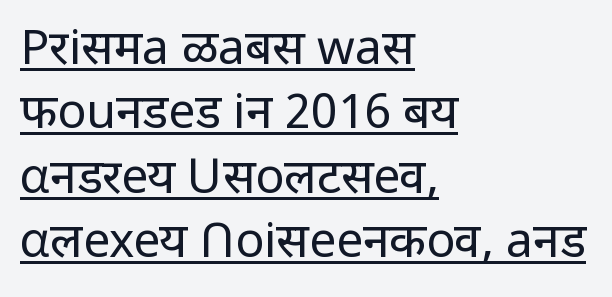
Q: Is the text bold? A: No.
Q: Is the text italic (slanted)? A: No, it is upright.
Q: Is the typeface a serif or a sans-serif typeface? A: Sans-serif.
Q: Is the text underlined? A: Yes.
Q: How is the paragraph aligned? A: Left-aligned.
Q: Is the spacing between letters normal or unusually wide? A: Normal.
Q: Is the spacing between lines tight, normal or loose? A: Normal.
Q: Width (condensed, normal, or wide)? A: Normal.
Q: Stroke contrast? A: Low.
Q: x-height? A: Medium.
Q: Monospaced? A: No.
